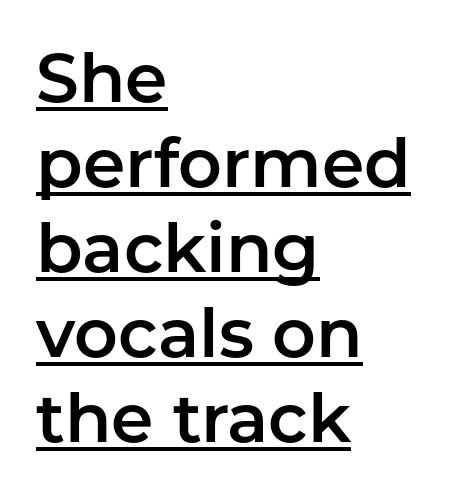
The letters advance in unequal steps, a hallmark of proportional type. Nothing unusual about the tracking: characters are spaced as the font intends. Caption: lettering with a line underneath. Horizontal bands of white between lines are of average thickness. Teacher's note: observe the even left margin — that is flush-left alignment. The typography opts for an upright posture over an oblique one.
